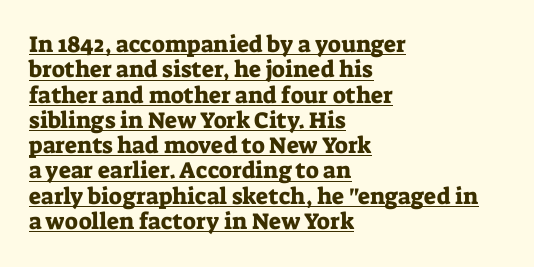
Q: Is the text italic (slanted)? A: No, it is upright.
Q: Is the text underlined? A: Yes.
Q: How is the paragraph aligned? A: Left-aligned.
Q: Is the spacing between letters normal or unusually wide? A: Normal.
Q: Is the spacing between lines tight, normal or loose? A: Tight.
